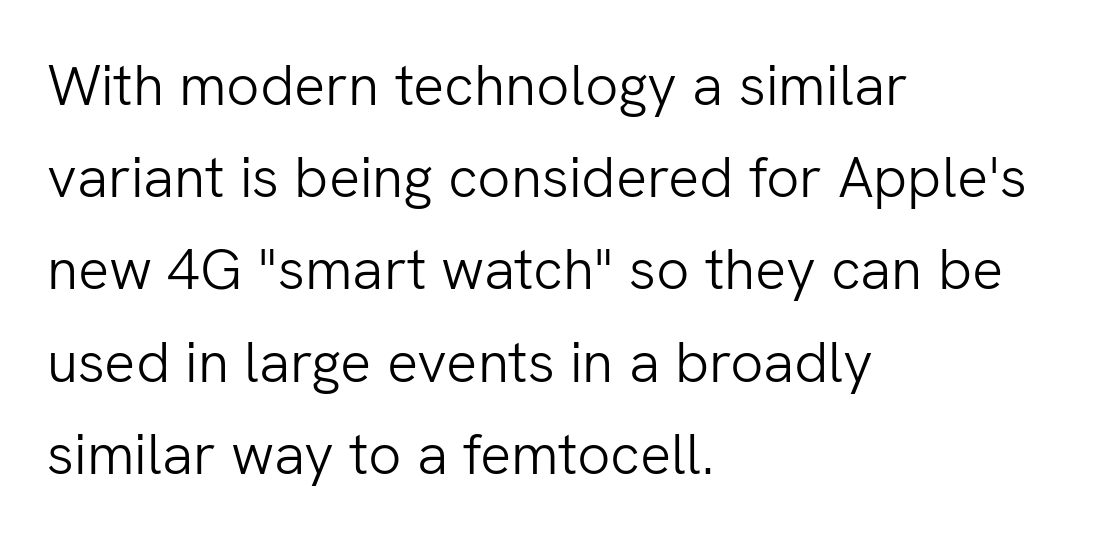
Q: Is the text bold? A: No.
Q: Is the text italic (slanted)? A: No, it is upright.
Q: Is the typeface a serif or a sans-serif typeface? A: Sans-serif.
Q: Is the text underlined? A: No.
Q: How is the paragraph aligned? A: Left-aligned.
Q: Is the spacing between letters normal or unusually wide? A: Normal.
Q: Is the spacing between lines tight, normal or loose? A: Normal.
Q: Width (condensed, normal, or wide)? A: Normal.
Q: Stroke contrast? A: Low.
Q: x-height? A: Medium.
Q: Monospaced? A: No.
